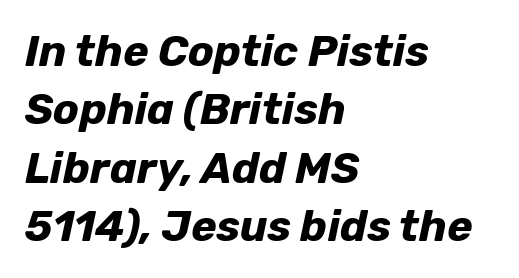
Here the designer chose a conventional face with non-uniform glyph widths. Between one letter and the next there's only the usual sliver of space. When letters slant like this, we call the style italic. This rendering uses left alignment, leaving the right contour irregular. The area under the type is left untouched. Heavy-handed strokes throughout: this text is bold.
